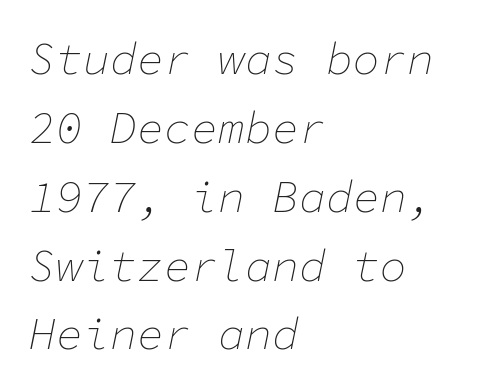
Fixed-width glyphs throughout — classic coding-font behaviour. Where is the straight margin? On the left. How would I describe the line gaps? Plain and ordinary. These lines keep a tight, regular rhythm from letter to letter.
